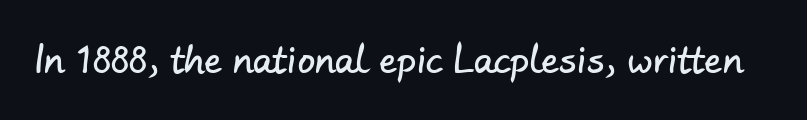
There is no visible air inserted between adjacent glyphs. The specimen omits any rule beneath the text block's lines. Is this a fixed-width face? No — the glyphs have proportional, varying widths. Does the type have serifs? No, each stem ends abruptly.
